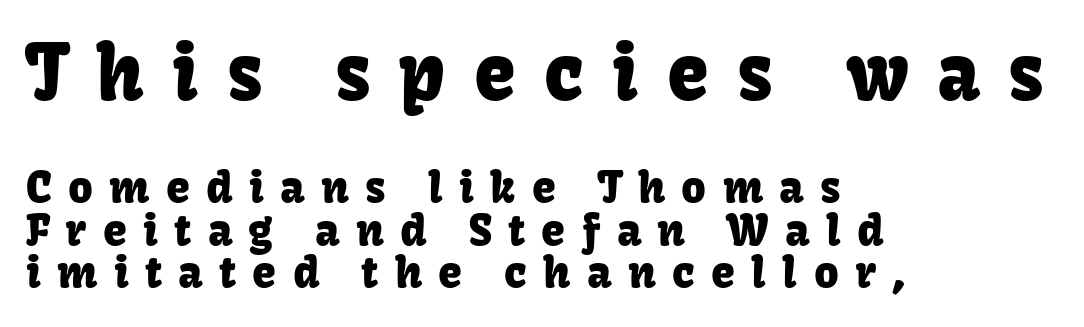
{"serif": "no", "italic": "no", "width": "normal", "stroke_contrast": "low", "x_height": "medium", "monospaced": "no", "underline": "no", "align": "left", "line_spacing": "tight", "line_spacing_ratio": 0.99, "letter_spacing": "wide", "letter_spacing_em": 0.38, "larger_block": "first", "size_ratio": 1.74, "glyph_px": 75}
